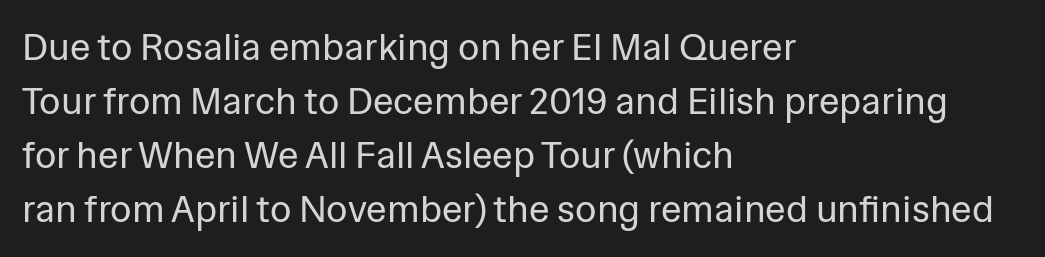
Letterform terminals end flat and unadorned throughout the passage. Caption: face not bold, strokes unweighted. Evenly set lines give the paragraph a standard silhouette. The words here are not underlined. The face used here is proportionally spaced, like ordinary book or web type.
